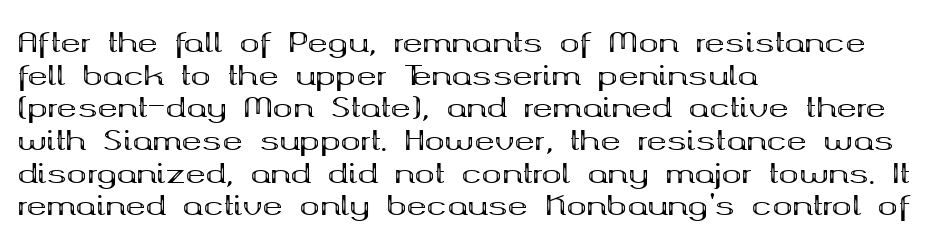
The glyphs are unaccompanied by any horizontal stroke below them. The passage shown is emphatically bold. The lettering holds an erect, upright posture throughout. Here the glyphs are tracked normally, forming tight word shapes.
